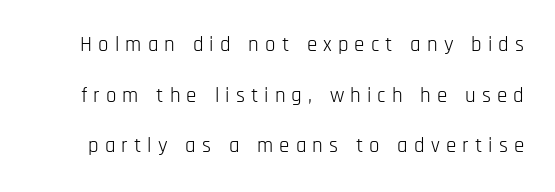
Q: Is the text bold? A: No.
Q: Is the text italic (slanted)? A: No, it is upright.
Q: Is the text underlined? A: No.
Q: Is the spacing between letters normal or unusually wide? A: Unusually wide.
Q: Is the spacing between lines tight, normal or loose? A: Loose.
